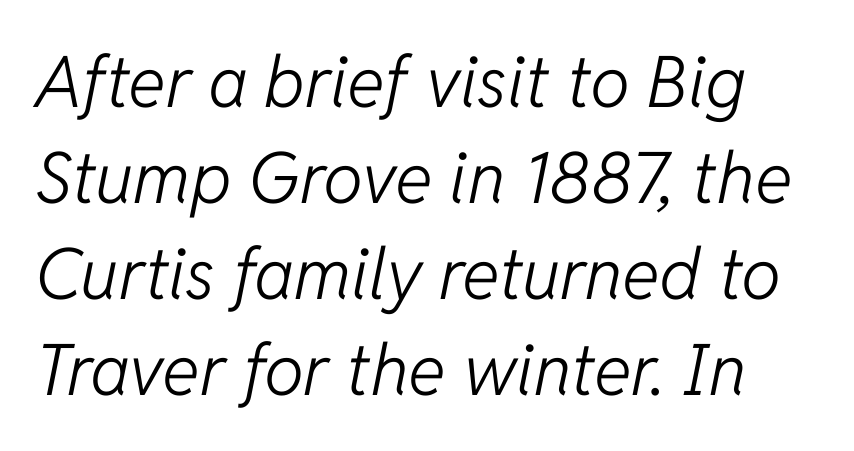
Q: Is the text bold? A: No.
Q: Is the text italic (slanted)? A: Yes, it leans right by about 11 degrees.
Q: Is the text underlined? A: No.
Q: Is the spacing between letters normal or unusually wide? A: Normal.
Q: Is the spacing between lines tight, normal or loose? A: Normal.
Q: Width (condensed, normal, or wide)? A: Normal.
Q: Stroke contrast? A: Low.
Q: x-height? A: Medium.
Q: Monospaced? A: No.
